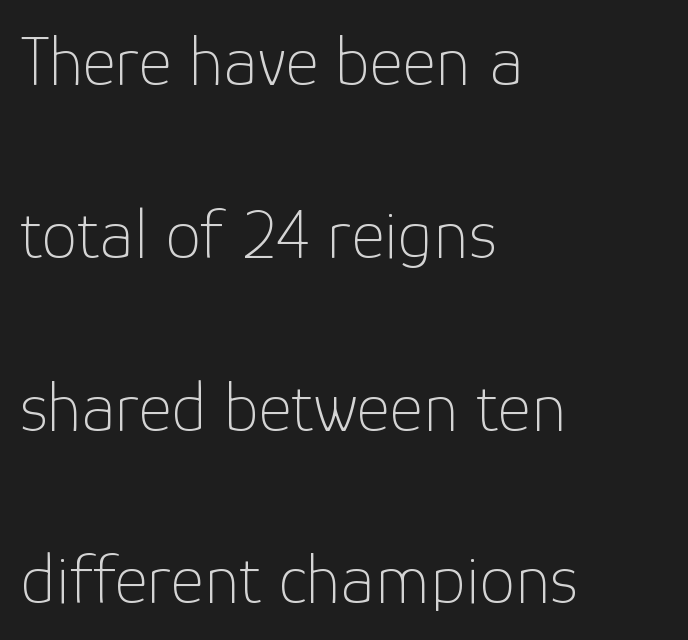
Q: Is the text bold? A: No.
Q: Is the text italic (slanted)? A: No, it is upright.
Q: Is the typeface a serif or a sans-serif typeface? A: Sans-serif.
Q: Is the text underlined? A: No.
Q: How is the paragraph aligned? A: Left-aligned.
Q: Is the spacing between letters normal or unusually wide? A: Normal.
Q: Is the spacing between lines tight, normal or loose? A: Loose.
Q: Width (condensed, normal, or wide)? A: Normal.
Q: Stroke contrast? A: Low.
Q: x-height? A: Medium.
Q: Monospaced? A: No.
